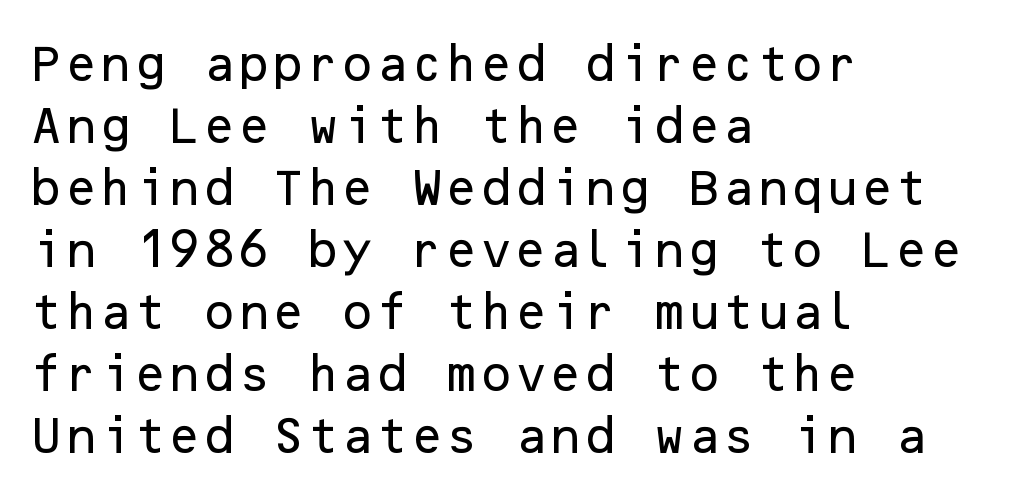
Q: Is the text italic (slanted)? A: No, it is upright.
Q: Is the typeface a serif or a sans-serif typeface? A: Sans-serif.
Q: Is the text underlined? A: No.
Q: How is the paragraph aligned? A: Left-aligned.
Q: Is the spacing between letters normal or unusually wide? A: Normal.
Q: Is the spacing between lines tight, normal or loose? A: Normal.
Q: Width (condensed, normal, or wide)? A: Normal.
Q: Stroke contrast? A: Low.
Q: x-height? A: Medium.
